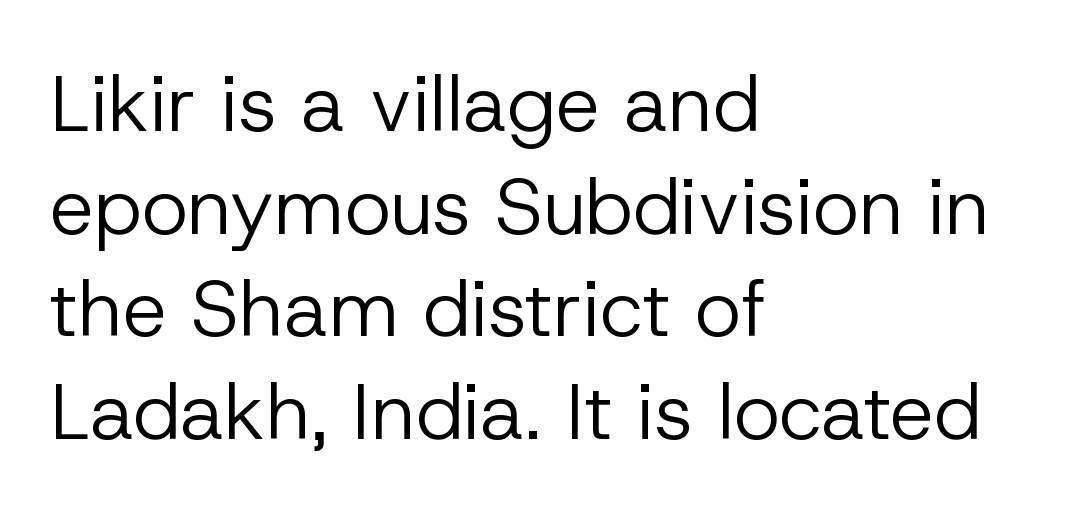
The passage shown stacks its lines at a standard gap. The gap between lines stays unmarked. In terms of letterspacing, this is plain default setting. Where is the straight margin? On the left. Quick note: not italic, upright. The text was rendered using a sans face with plain stroke endings.
